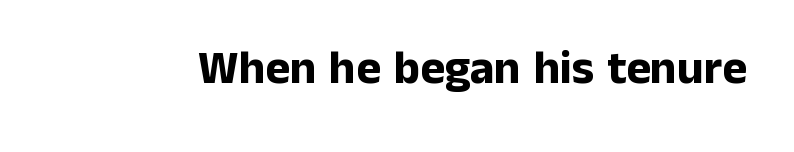
{"serif": "no", "italic": "no", "bold": "yes", "weight": "bold", "width": "normal", "stroke_contrast": "low", "x_height": "medium", "monospaced": "no", "underline": "no", "letter_spacing": "normal", "letter_spacing_em": 0.0, "glyph_px": 47}
